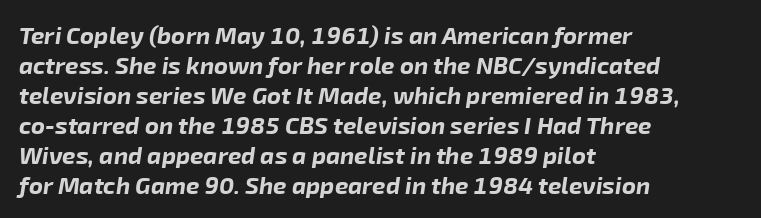
Q: Is the text bold? A: Yes.
Q: Is the text italic (slanted)? A: Yes, it leans right by about 8 degrees.
Q: Is the text underlined? A: No.
Q: How is the paragraph aligned? A: Left-aligned.
Q: Is the spacing between letters normal or unusually wide? A: Normal.
Q: Is the spacing between lines tight, normal or loose? A: Normal.
